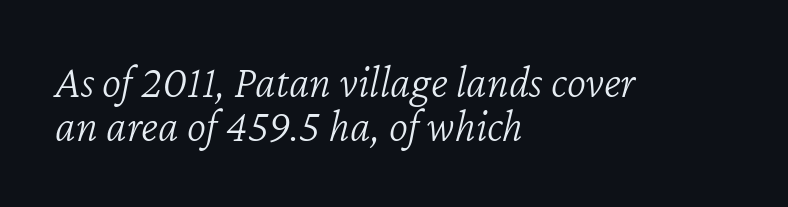
{"italic": "yes", "lean": "right", "slant_degrees": 12, "bold": "no", "weight": "light", "width": "normal", "stroke_contrast": "low", "x_height": "medium", "monospaced": "no", "underline": "no", "align": "left", "line_spacing": "tight", "line_spacing_ratio": 0.96, "letter_spacing": "normal", "letter_spacing_em": 0.0, "glyph_px": 46}
